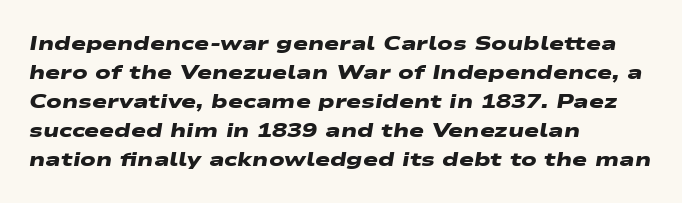
Q: Is the text bold? A: Yes.
Q: Is the text underlined? A: No.
Q: How is the paragraph aligned? A: Left-aligned.
Q: Is the spacing between letters normal or unusually wide? A: Normal.
Q: Is the spacing between lines tight, normal or loose? A: Normal.
